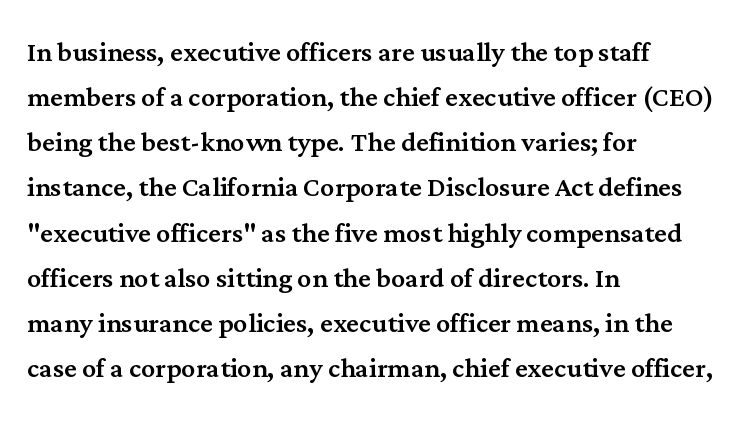
The image shows 35 px serif type, upright; set left-aligned, normal line spacing (1.29x), normal letter spacing, not underlined; medium stroke contrast and a medium x-height.
